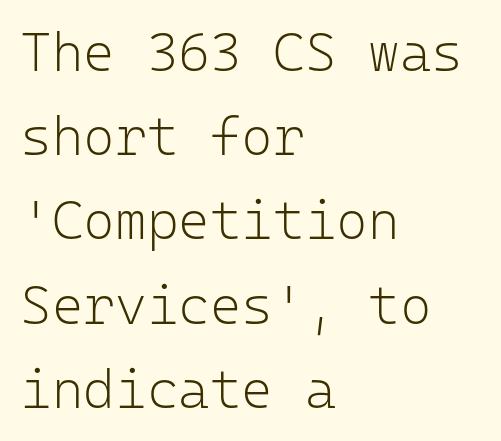
{"serif": "no", "italic": "no", "bold": "no", "weight": "light", "width": "normal", "stroke_contrast": "low", "x_height": "medium", "monospaced": "yes", "underline": "no", "align": "left", "line_spacing": "normal", "line_spacing_ratio": 1.56, "letter_spacing": "normal", "letter_spacing_em": 0.0, "glyph_px": 54}
